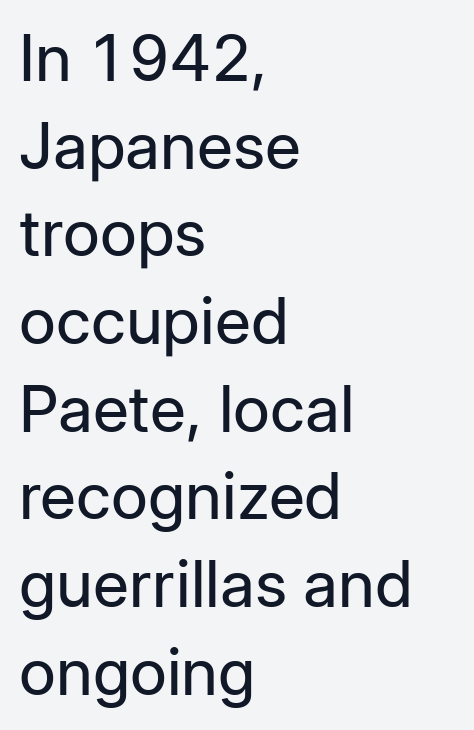
{"serif": "no", "italic": "no", "bold": "no", "weight": "regular", "width": "normal", "stroke_contrast": "low", "x_height": "medium", "monospaced": "no", "underline": "no", "align": "left", "line_spacing": "normal", "line_spacing_ratio": 1.37, "letter_spacing": "normal", "letter_spacing_em": 0.0, "glyph_px": 64}
